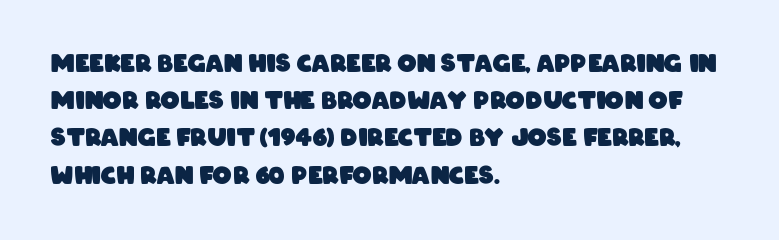
{"bold": "yes", "underline": "no", "align": "left", "line_spacing": "normal", "line_spacing_ratio": 1.55, "letter_spacing": "normal", "letter_spacing_em": 0.0, "glyph_px": 24}
